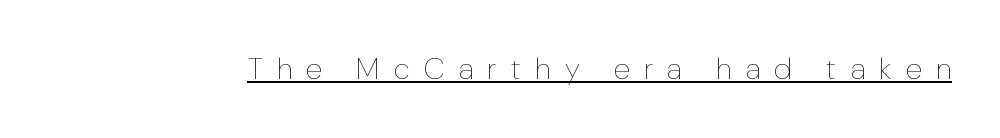
A typesetter would mark this as roman, not italic. A continuous stroke trails under the words, as in a hyperlink. What stands out about the letter spacing? Its width — letters are far apart. The characters are drawn with everyday or finer stroke widths. Looks like regular typesetting: each glyph gets only the width it needs.
